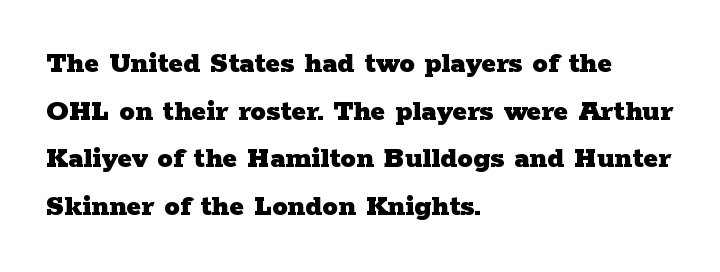
Caption: standard tracking, unaltered. Plenty of ink on the page — the face is bold. I'd call this a serif setting — the letters wear small feet. The lines in this sample share a left origin and differ only in where they stop. Rule under the text: the space is simply empty.
